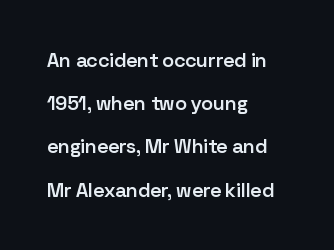
The image shows 20 px text type, upright; set left-aligned, loose line spacing (2.16x), normal letter spacing, not underlined.
